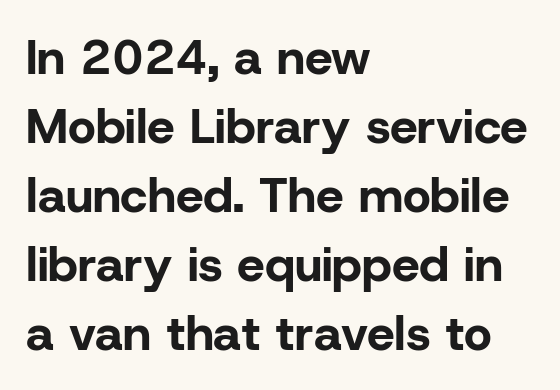
The image shows 49 px bold sans-serif type, upright; set left-aligned, normal line spacing (1.41x), normal letter spacing, not underlined; low stroke contrast and a medium x-height.
